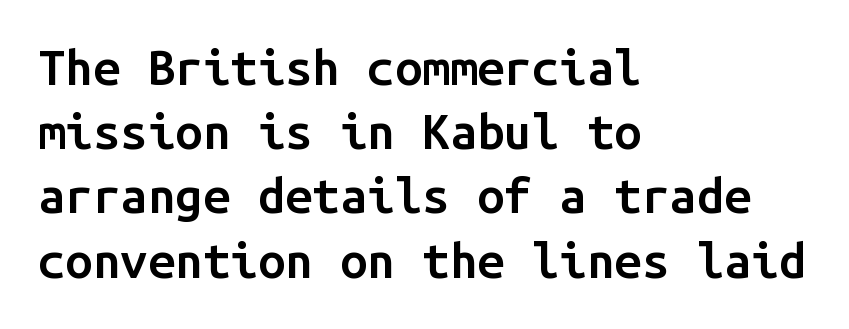
Leading matches the norm, producing a regular column. The rendering uses a semibold face; strokes are thickened but not to full bold. The space directly below the letters is spotless. Every character sits straight up, as roman type does. Visually the block forms a straight wall on the left and a jagged coastline on the right.
